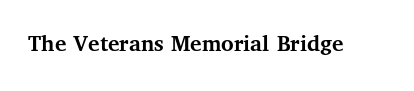
{"italic": "no", "bold": "yes", "underline": "no", "letter_spacing": "normal", "letter_spacing_em": 0.0, "glyph_px": 24}
